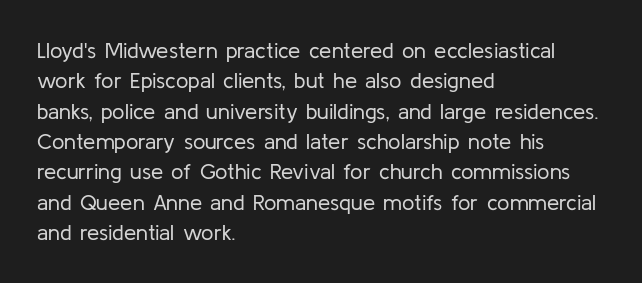
The image shows 22 px text type, upright; set left-aligned, normal line spacing (1.38x), normal letter spacing, not underlined.
